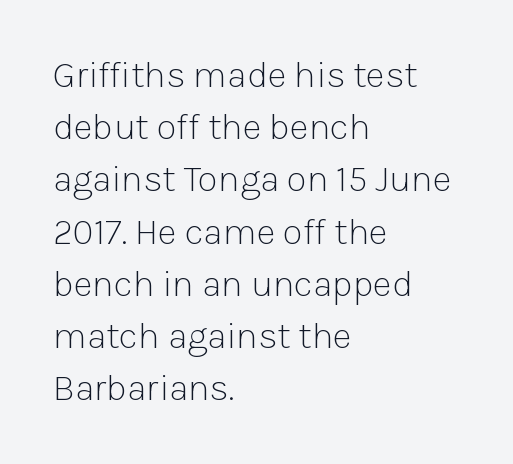
{"serif": "no", "italic": "no", "bold": "no", "weight": "light", "width": "normal", "stroke_contrast": "low", "x_height": "medium", "monospaced": "no", "underline": "no", "align": "left", "line_spacing": "normal", "line_spacing_ratio": 1.41, "letter_spacing": "normal", "letter_spacing_em": 0.0, "glyph_px": 37}
